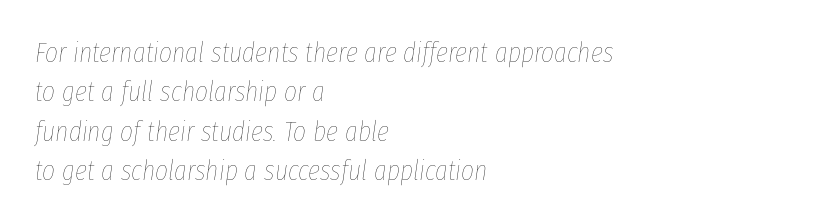
{"italic": "yes", "lean": "right", "slant_degrees": 8, "bold": "no", "weight": "thin", "width": "condensed", "stroke_contrast": "low", "x_height": "medium", "monospaced": "no", "underline": "no", "align": "left", "line_spacing": "normal", "line_spacing_ratio": 1.41, "letter_spacing": "normal", "letter_spacing_em": 0.0, "glyph_px": 28}
